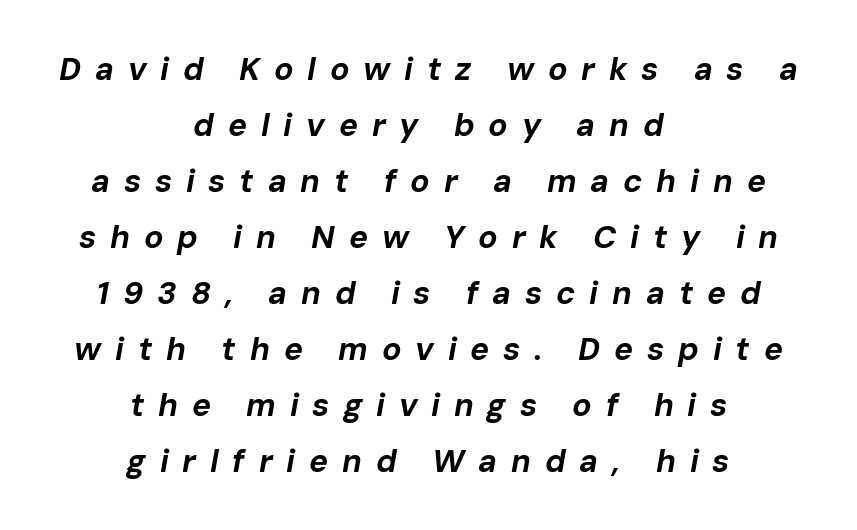
This sample has the flowing, uneven cadence of proportional lettering. The horizontal fit of the characters is loose and conspicuously gappy. The lettering tilts uniformly, giving the passage an italic look. A centered setting, common on invitations and titles, is used for this passage. How heavy is the stroke? Heavy — this is a bold.
